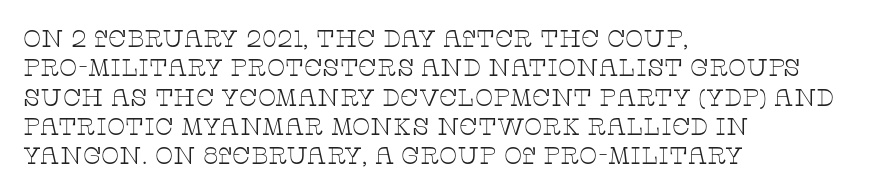
Notice how the stems are strictly vertical — no italics here. Standard letterfit; no display-style spreading of the glyphs. The space beneath each line is pristine and unruled. Counters stay open thanks to moderate or lighter strokes. A classic flush-left, rag-right setting is used for this passage.
